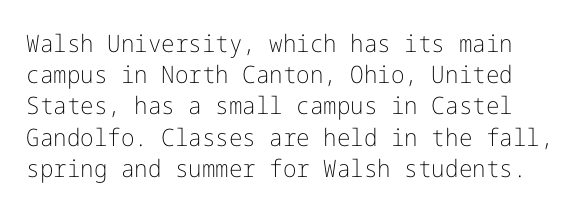
{"italic": "no", "bold": "no", "underline": "no", "line_spacing": "normal", "line_spacing_ratio": 1.3, "letter_spacing": "normal", "letter_spacing_em": 0.0, "glyph_px": 24}
